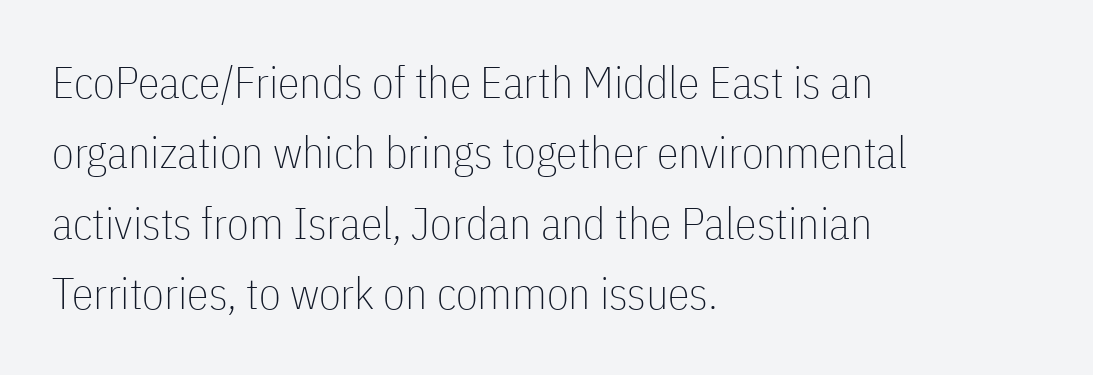
{"serif": "no", "italic": "no", "bold": "no", "weight": "thin", "width": "condensed", "stroke_contrast": "low", "x_height": "medium", "monospaced": "no", "underline": "no", "align": "left", "line_spacing": "normal", "line_spacing_ratio": 1.6, "letter_spacing": "normal", "letter_spacing_em": 0.0, "glyph_px": 44}
